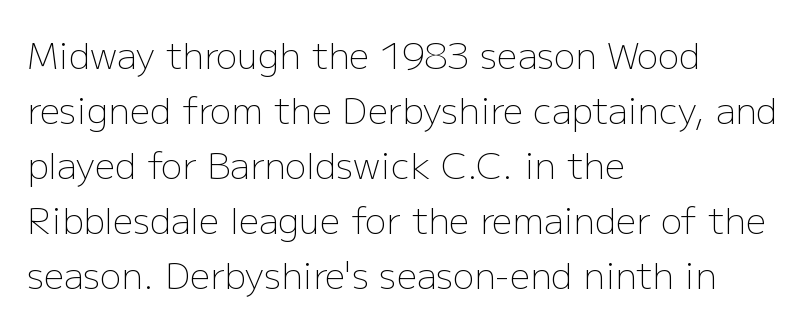
Notice how the stems are strictly vertical — no italics here. One glance says typical: line gaps are just what's usual. Every row of glyphs begins at an identical x-position on the left. To sum up the face: it is a sans, with no serifs. The face used here is proportionally spaced, like ordinary book or web type. No word sits above an underline.
